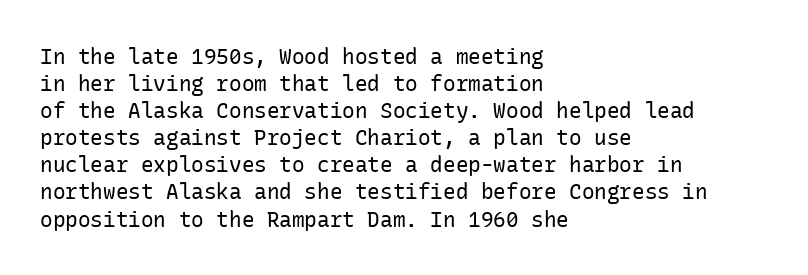
Q: Is the text bold? A: No.
Q: Is the text italic (slanted)? A: No, it is upright.
Q: Is the text underlined? A: No.
Q: How is the paragraph aligned? A: Left-aligned.
Q: Is the spacing between letters normal or unusually wide? A: Normal.
Q: Is the spacing between lines tight, normal or loose? A: Normal.
